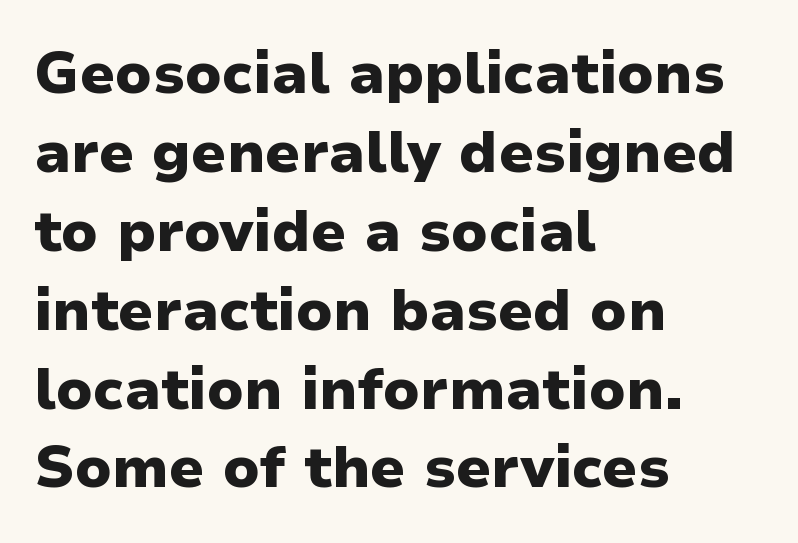
The image shows 58 px heavy sans-serif type, upright; set left-aligned, normal line spacing (1.36x), normal letter spacing, not underlined; low stroke contrast and a medium x-height.
